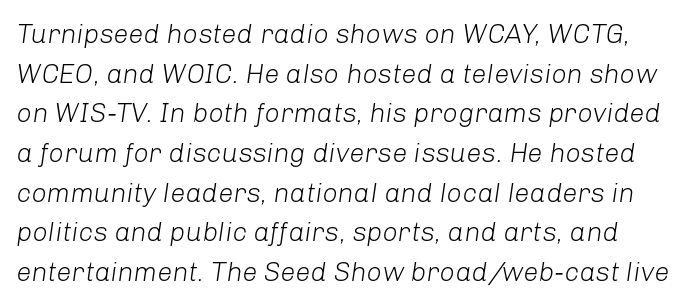
Descenders hang freely into open space. A quiet, ordinary-to-light weight characterises the typeface. This rendering leaves character spacing at its baseline value. The designer left line spacing at the default. Notice how the stems are inclined rather than vertical — that's the hallmark of italics.
